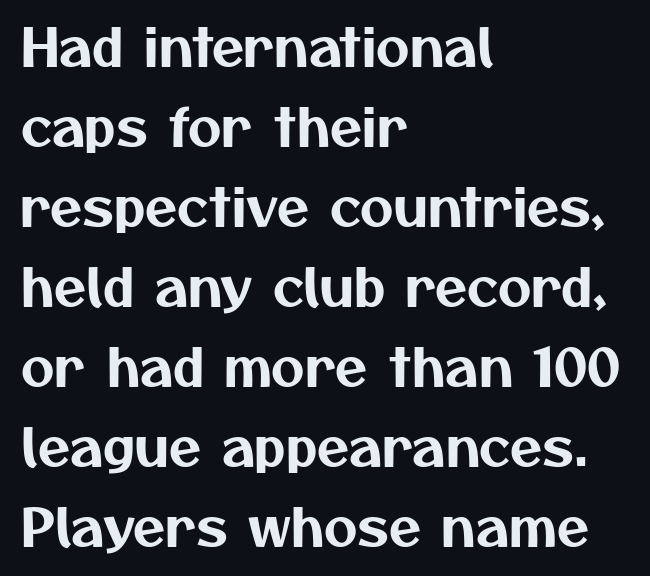
{"serif": "no", "width": "normal", "stroke_contrast": "medium", "x_height": "medium", "monospaced": "no", "underline": "no", "align": "left", "line_spacing": "normal", "line_spacing_ratio": 1.54, "letter_spacing": "normal", "letter_spacing_em": 0.0, "glyph_px": 52}
